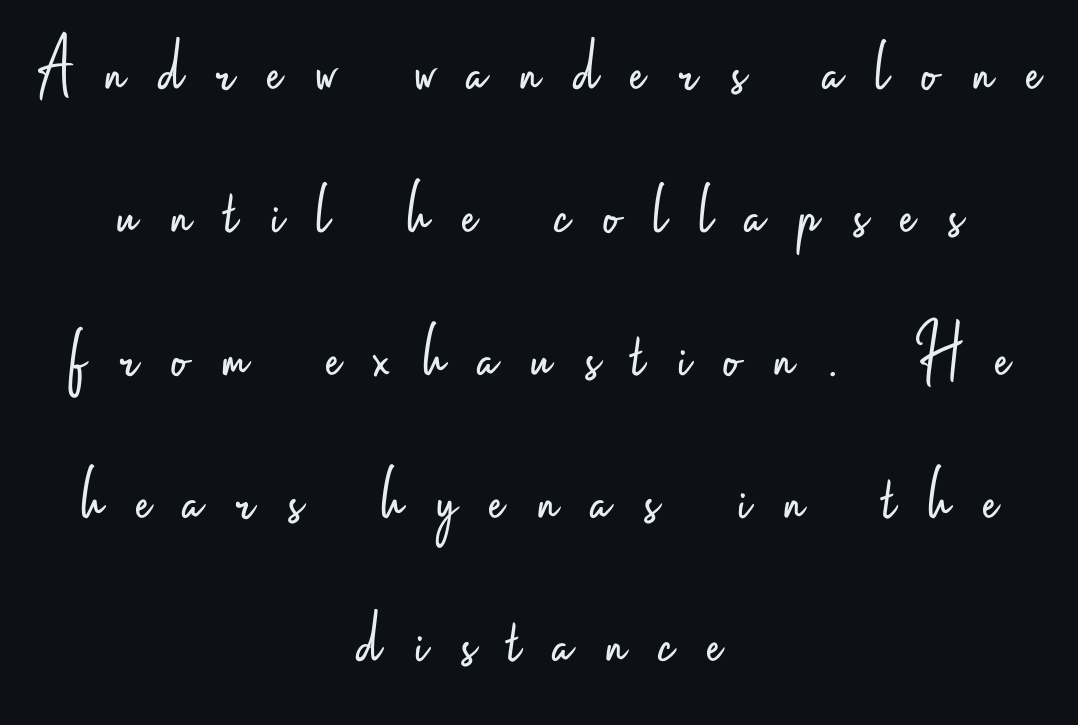
The image shows 76 px light, condensed sans-serif type; set centered, line spacing 1.88x, unusually wide letter spacing (+0.44 em), not underlined; low stroke contrast and a small x-height.
